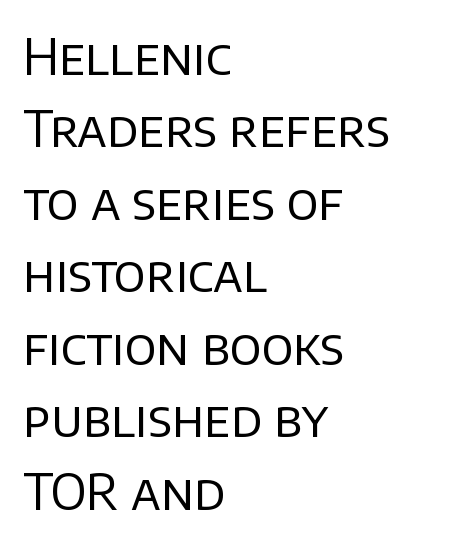
In terms of letterspacing, this is plain default setting. Underline: absent. This is the regular roman posture of the typeface. I'd call this a sans setting — the letters go barefoot. Proportional: the letters do not fall into vertical columns.
